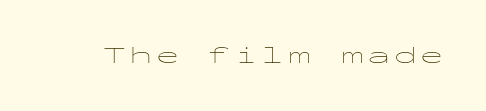
Honestly, there is no underline to notice here at all. This is roman type, the default non-slanted kind. Weight: not bold — regular or lighter.
